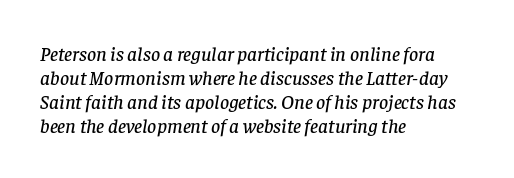
The specimen reads as italic at a glance. Quick note: underline off. Compared with a centered layout, this one pins lines to the left instead. Words appear dense and cohesive because spacing is normal.
